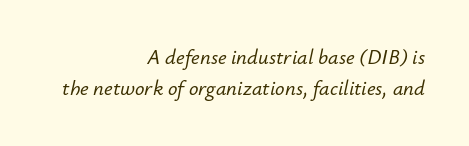
The image shows 21 px text type, italic (leaning right); set right-aligned, normal line spacing (1.46x), normal letter spacing, not underlined.
